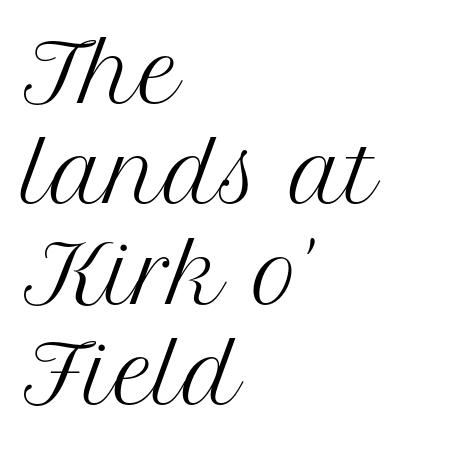
The baseline area is clear. The letters sit at their default tracking, neither squeezed nor spread. Serifs: yes, visible at the terminals of the letterforms. Quick note: interline space is typical. The rendering uses natural spacing where letterforms have individual widths.
